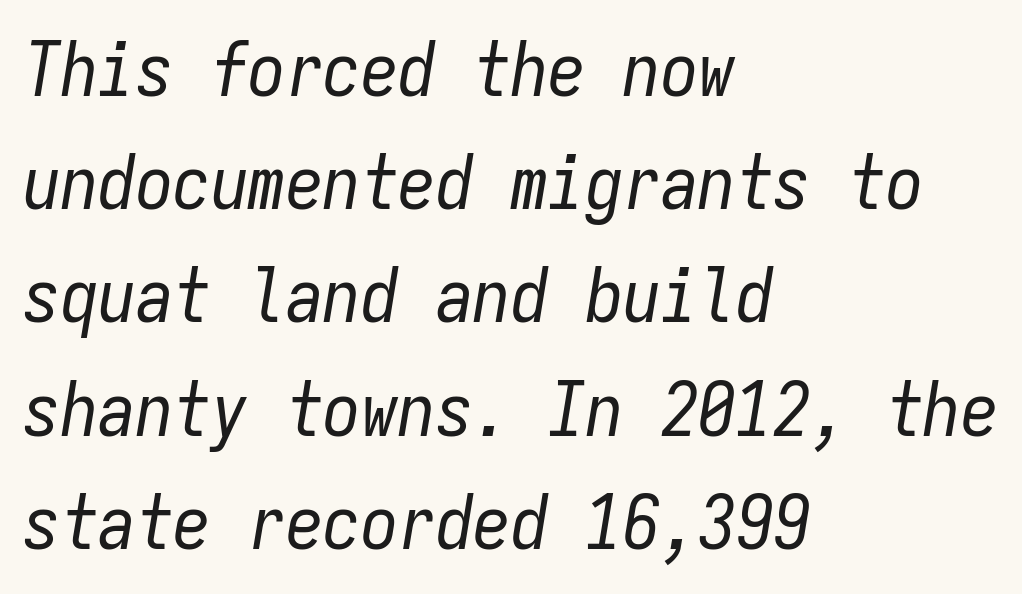
{"italic": "yes", "lean": "right", "slant_degrees": 9, "bold": "no", "weight": "regular", "width": "condensed", "stroke_contrast": "low", "x_height": "medium", "monospaced": "yes", "underline": "no", "align": "left", "line_spacing": "normal", "line_spacing_ratio": 1.51, "letter_spacing": "normal", "letter_spacing_em": 0.0, "glyph_px": 75}
